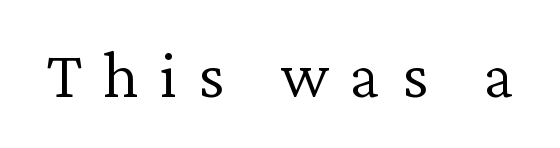
Q: Is the text bold? A: No.
Q: Is the text italic (slanted)? A: No, it is upright.
Q: Is the typeface a serif or a sans-serif typeface? A: Serif.
Q: Is the text underlined? A: No.
Q: Is the spacing between letters normal or unusually wide? A: Unusually wide.
Q: Width (condensed, normal, or wide)? A: Normal.
Q: Stroke contrast? A: Low.
Q: x-height? A: Medium.
Q: Monospaced? A: No.
